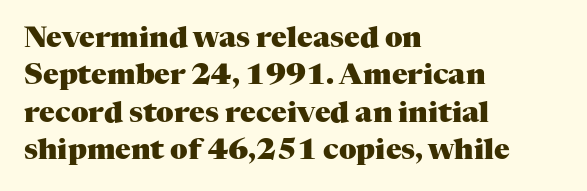
Q: Is the text bold? A: Yes.
Q: Is the text italic (slanted)? A: No, it is upright.
Q: Is the typeface a serif or a sans-serif typeface? A: Serif.
Q: Is the text underlined? A: No.
Q: How is the paragraph aligned? A: Left-aligned.
Q: Is the spacing between letters normal or unusually wide? A: Normal.
Q: Is the spacing between lines tight, normal or loose? A: Normal.
Q: Width (condensed, normal, or wide)? A: Normal.
Q: Stroke contrast? A: Medium.
Q: x-height? A: Medium.
Q: Monospaced? A: No.
